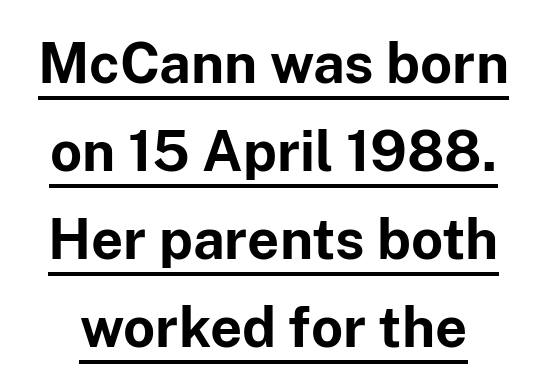
Glance below the letters and you will spot a drawn line. Spacing verdict: proportional, widths tailored to each character. A typesetter would label this face a sans. Here the glyphs are tracked normally, forming tight word shapes. Notice how the stems are strictly vertical — no italics here. Weight: bold.
